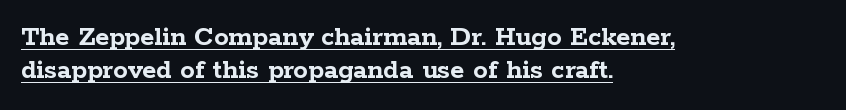
Cramped leading. Here the designer chose a conventional face with non-uniform glyph widths. Serif or sans? Serif — the stroke terminals have little feet. Short and long lines alike share a common starting point at left. A typesetter would mark this as roman, not italic.
